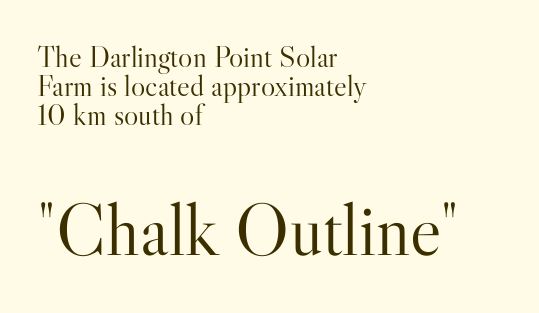
The text block is weighted toward the left margin, trailing off unevenly rightward. Posture: vertical. Descenders are the only things crossing below the line. A typesetter would label this face a serif. The block sitting lower on the canvas is the one with enlarged characters. How are the letters spaced? Ordinarily, with no added tracking.
